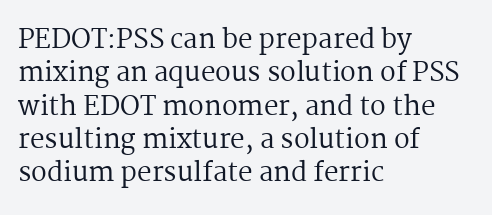
Compared with typical paragraphs, the rows here are spaced about the same. The letters stand straight up with perfectly vertical stems. Short and long lines alike share a common starting point at left. Is the stroke heavy? The answer is a plain regular-or-lighter. In terms of letterspacing, this is plain default setting. Just letters on the line, the space beneath them empty.
